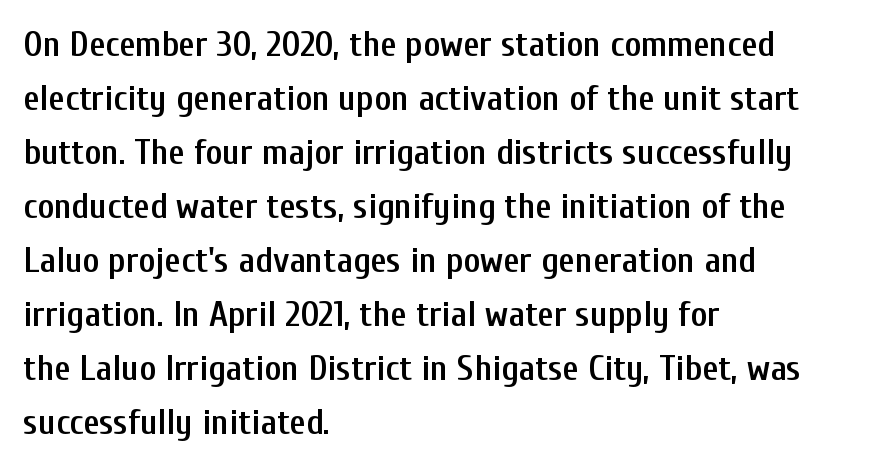
The image shows 36 px semibold, condensed sans-serif type, upright; set left-aligned, normal line spacing (1.5x), normal letter spacing, not underlined; low stroke contrast and a medium x-height.
